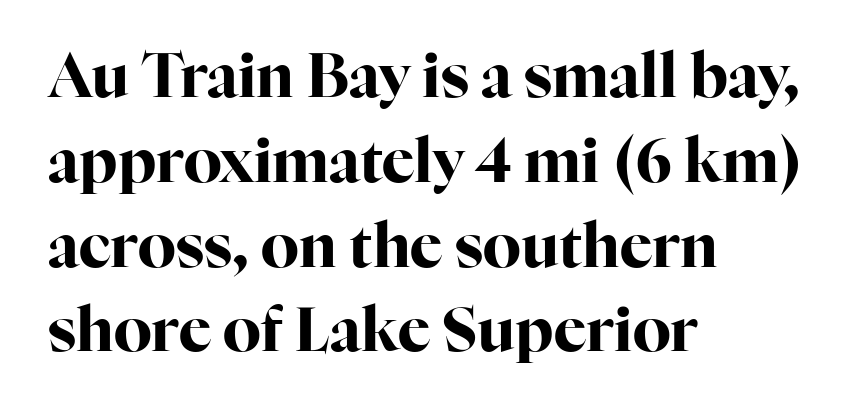
The image shows 61 px bold serif type, upright; set left-aligned, normal line spacing (1.39x), normal letter spacing, not underlined; high stroke contrast and a medium x-height.
